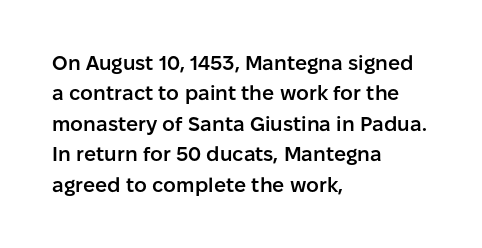
Q: Is the text bold? A: Semi-bold.
Q: Is the text italic (slanted)? A: No, it is upright.
Q: Is the text underlined? A: No.
Q: How is the paragraph aligned? A: Left-aligned.
Q: Is the spacing between letters normal or unusually wide? A: Normal.
Q: Is the spacing between lines tight, normal or loose? A: Normal.
